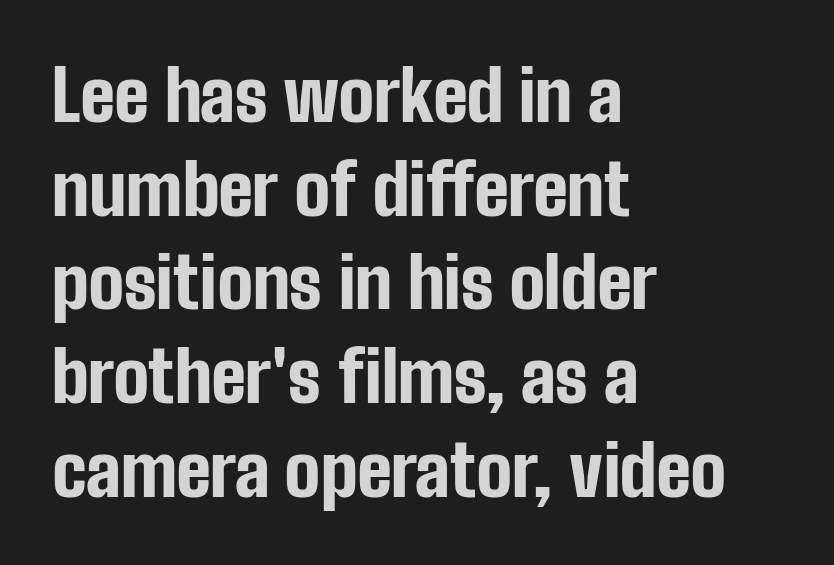
Q: Is the text bold? A: Yes.
Q: Is the text italic (slanted)? A: No, it is upright.
Q: Is the typeface a serif or a sans-serif typeface? A: Sans-serif.
Q: Is the text underlined? A: No.
Q: How is the paragraph aligned? A: Left-aligned.
Q: Is the spacing between letters normal or unusually wide? A: Normal.
Q: Is the spacing between lines tight, normal or loose? A: Normal.
Q: Width (condensed, normal, or wide)? A: Condensed.
Q: Stroke contrast? A: Low.
Q: x-height? A: Medium.
Q: Monospaced? A: No.
